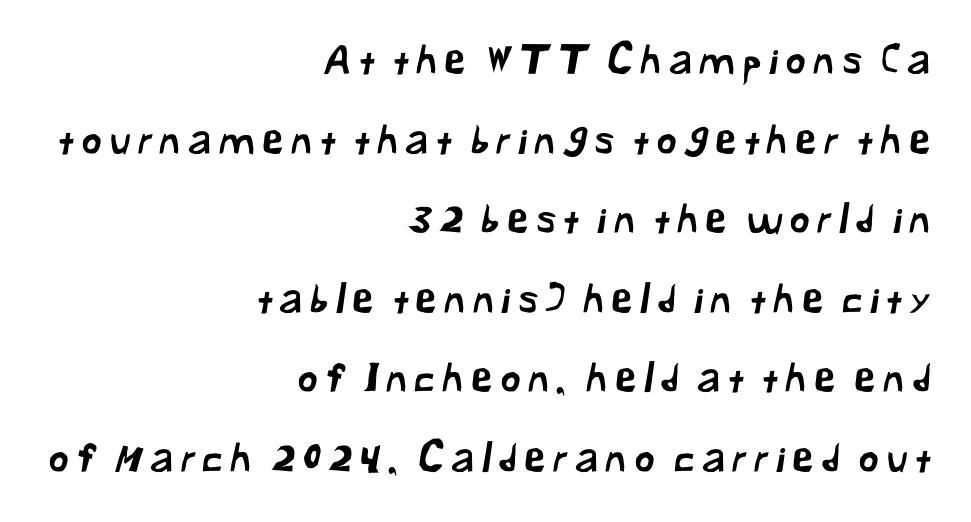
Q: Is the typeface a serif or a sans-serif typeface? A: Sans-serif.
Q: Is the text underlined? A: No.
Q: How is the paragraph aligned? A: Right-aligned.
Q: Is the spacing between lines tight, normal or loose? A: Loose.
Q: Width (condensed, normal, or wide)? A: Normal.
Q: Stroke contrast? A: Low.
Q: x-height? A: Medium.
Q: Monospaced? A: No.
